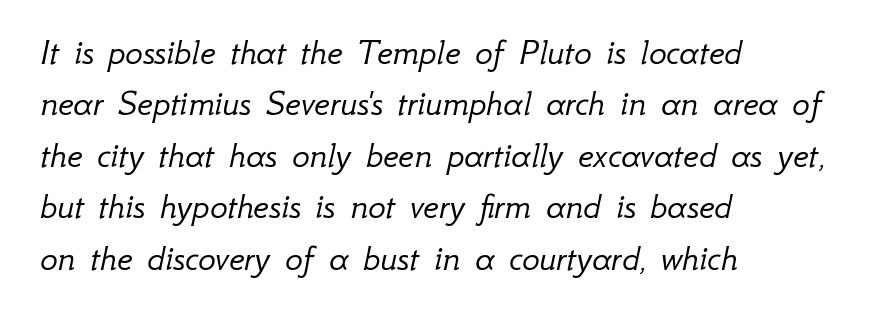
The image shows 37 px light type, italic (leaning right); set left-aligned, normal line spacing (1.39x), normal letter spacing, not underlined; low stroke contrast and a small x-height.
